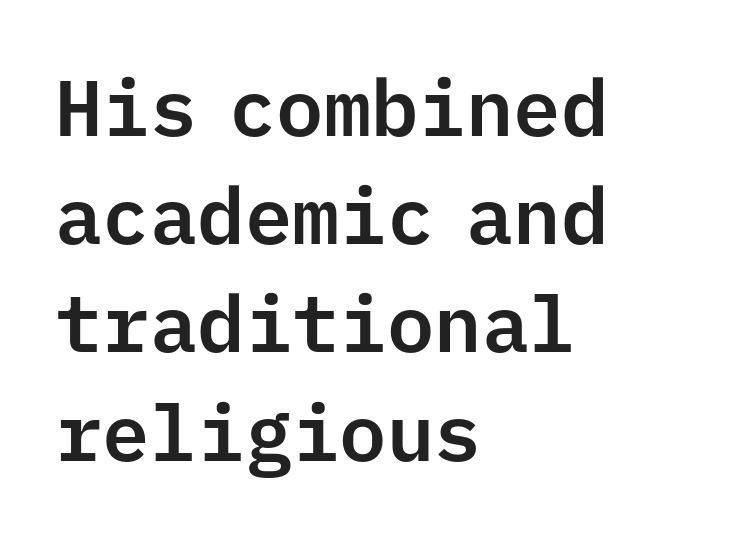
Q: Is the text italic (slanted)? A: No, it is upright.
Q: Is the typeface a serif or a sans-serif typeface? A: Sans-serif.
Q: Is the text underlined? A: No.
Q: How is the paragraph aligned? A: Left-aligned.
Q: Is the spacing between letters normal or unusually wide? A: Normal.
Q: Is the spacing between lines tight, normal or loose? A: Normal.
Q: Width (condensed, normal, or wide)? A: Normal.
Q: Stroke contrast? A: Low.
Q: x-height? A: Medium.
Q: Monospaced? A: Yes.
